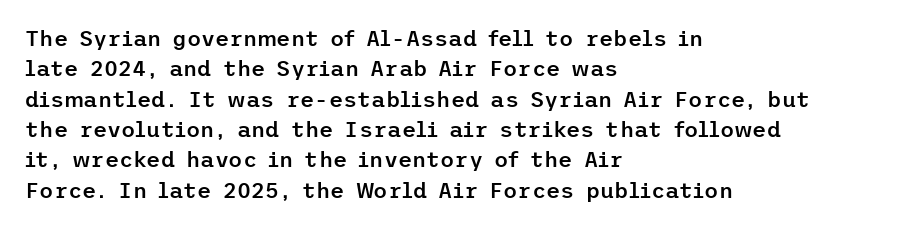
The image shows 22 px text type, upright; set left-aligned, normal line spacing (1.38x), normal letter spacing, not underlined.
